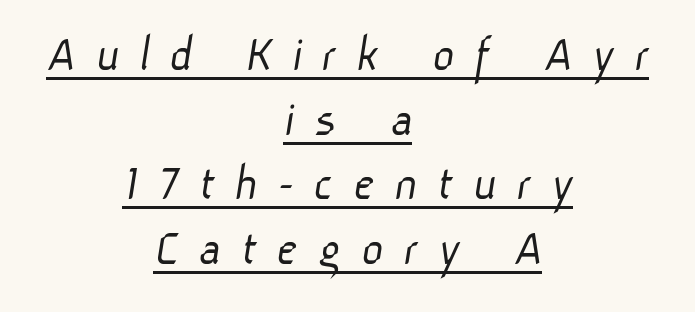
The image shows 53 px light sans-serif type; set centered, line spacing 1.22x, unusually wide letter spacing (+0.37 em), underlined; low stroke contrast and a medium x-height.
